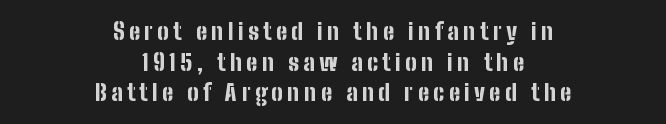
{"italic": "no", "bold": "yes", "underline": "no", "align": "center", "line_spacing": "normal", "line_spacing_ratio": 1.33, "glyph_px": 23}
